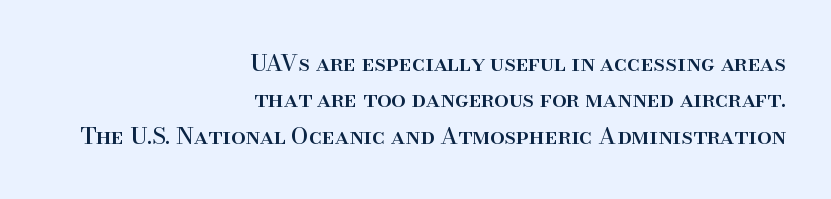
The strip under each line holds only bare page. The space between consecutive lines is moderate. The horizontal fit of the characters is conventional and even. In CSS terms this would be text-align: right. Does the lettering tilt? It doesn't — this is upright.
